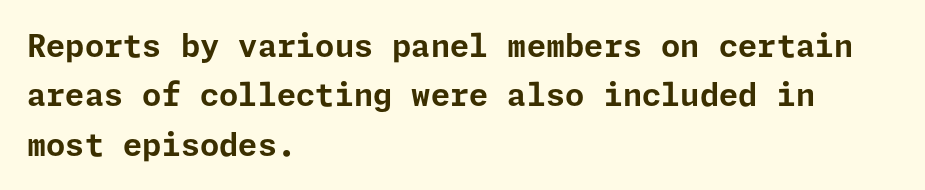
{"serif": "no", "italic": "no", "bold": "yes", "weight": "bold", "width": "normal", "stroke_contrast": "low", "x_height": "medium", "underline": "no", "align": "left", "line_spacing": "normal", "line_spacing_ratio": 1.59, "letter_spacing": "normal", "letter_spacing_em": 0.0, "glyph_px": 31}
